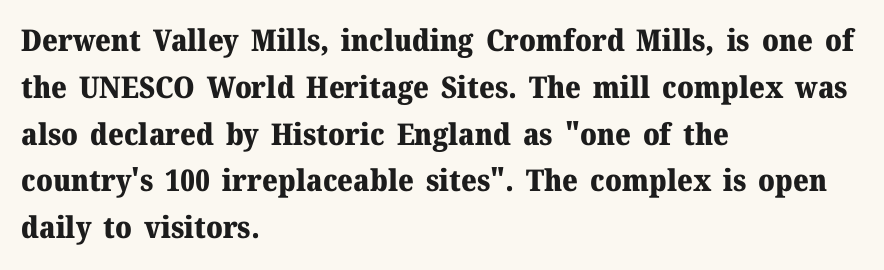
The image shows 30 px heavy serif type, upright; set left-aligned, normal line spacing (1.56x), normal letter spacing, not underlined; medium stroke contrast and a medium x-height.
